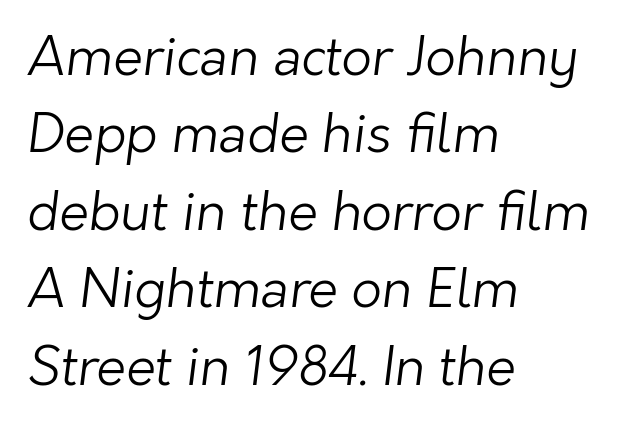
The image shows 53 px light sans-serif type; set left-aligned, normal line spacing (1.46x), normal letter spacing, not underlined; low stroke contrast and a medium x-height.
